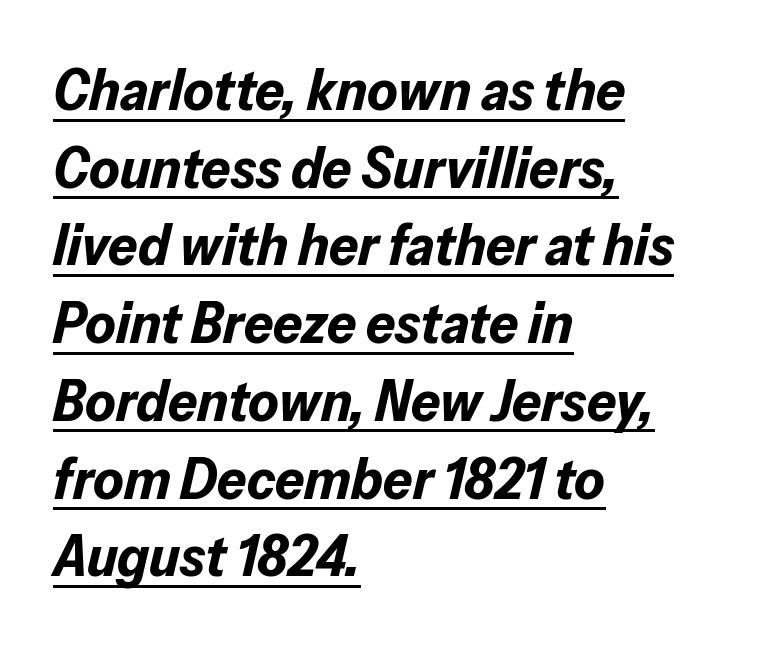
{"italic": "yes", "lean": "right", "slant_degrees": 13, "bold": "yes", "weight": "bold", "width": "normal", "stroke_contrast": "low", "x_height": "medium", "monospaced": "no", "underline": "yes", "align": "left", "line_spacing": "normal", "line_spacing_ratio": 1.34, "letter_spacing": "normal", "letter_spacing_em": 0.0, "glyph_px": 58}
